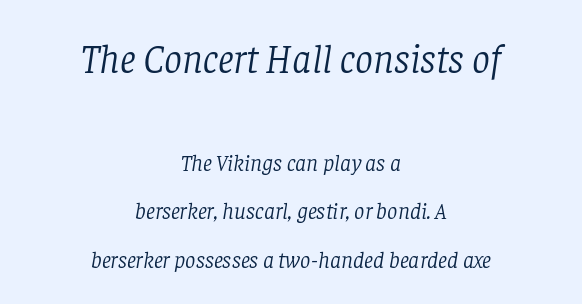
Q: Is the text bold? A: No.
Q: Is the text italic (slanted)? A: Yes, it leans right by about 8 degrees.
Q: Is the typeface a serif or a sans-serif typeface? A: Serif.
Q: Is the text underlined? A: No.
Q: How is the paragraph aligned? A: Centered.
Q: Is the spacing between letters normal or unusually wide? A: Normal.
Q: Is the spacing between lines tight, normal or loose? A: Loose.
Q: Which block of text is set in a larger size, the first (top) or the second (bottom)? A: The first (top) one.
Q: Width (condensed, normal, or wide)? A: Normal.
Q: Stroke contrast? A: Low.
Q: x-height? A: Large.
Q: Monospaced? A: No.
